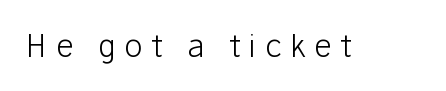
Is the stroke heavy? The answer is a plain regular-or-lighter. Varying glyph widths throughout — classic text-font behaviour. Letter spacing: wide. Nobody drew a line under any word here. These lines are composed in type without serifs.
